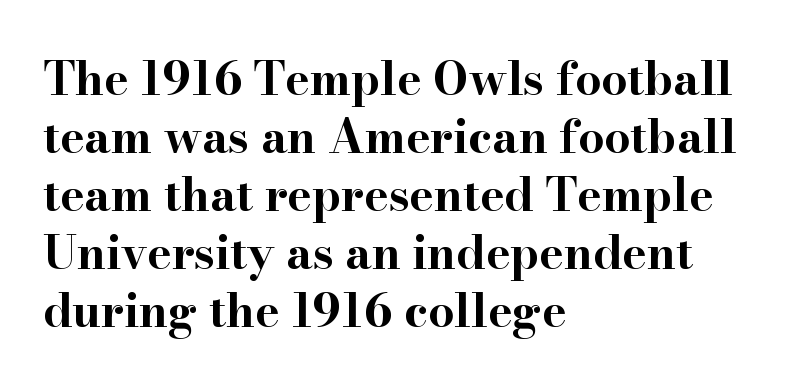
The image shows 46 px bold, wide serif type, upright; set left-aligned, normal line spacing (1.26x), normal letter spacing, not underlined; high stroke contrast and a small x-height.
